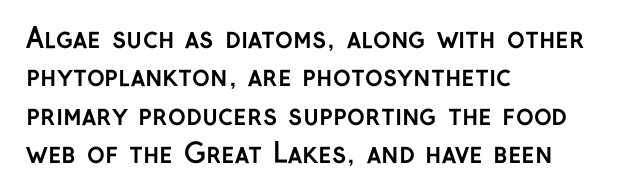
Q: Is the text bold? A: Yes.
Q: Is the text italic (slanted)? A: No, it is upright.
Q: Is the text underlined? A: No.
Q: How is the paragraph aligned? A: Left-aligned.
Q: Is the spacing between letters normal or unusually wide? A: Normal.
Q: Is the spacing between lines tight, normal or loose? A: Normal.
